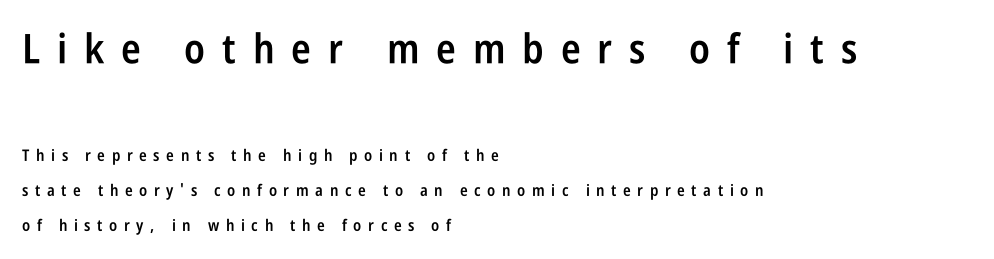
Q: Is the text bold? A: Semi-bold.
Q: Is the text italic (slanted)? A: No, it is upright.
Q: Is the typeface a serif or a sans-serif typeface? A: Sans-serif.
Q: Is the text underlined? A: No.
Q: How is the paragraph aligned? A: Left-aligned.
Q: Is the spacing between letters normal or unusually wide? A: Unusually wide.
Q: Is the spacing between lines tight, normal or loose? A: Loose.
Q: Which block of text is set in a larger size, the first (top) or the second (bottom)? A: The first (top) one.
Q: Width (condensed, normal, or wide)? A: Condensed.
Q: Stroke contrast? A: Low.
Q: x-height? A: Large.
Q: Monospaced? A: No.
